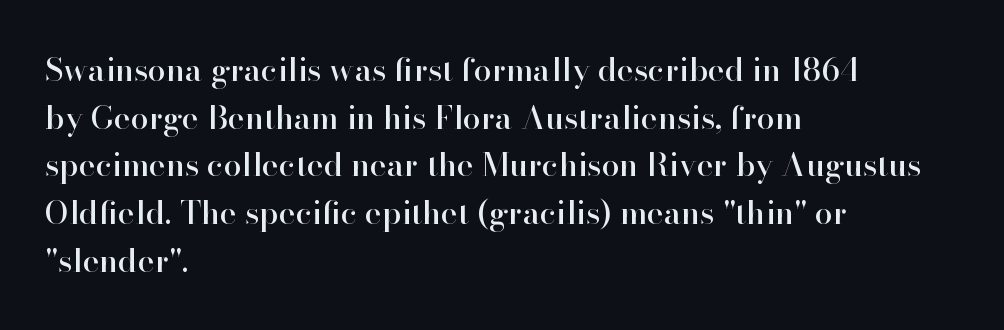
The lettering stays uniformly vertical, giving the passage a roman look. These lines are rendered in a variable-pitch font. Typographically, this falls in the serif category. Plain, unruled lines of type. Letter spacing: default. Leading: standard.
